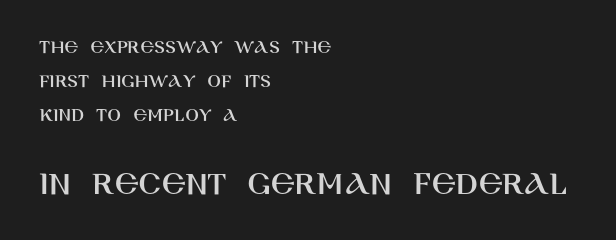
The image shows 35 px sans-serif type, upright; set left-aligned, normal line spacing (1.7x), normal letter spacing, not underlined; the second (bottom) block is 1.75x larger; high stroke contrast and a large x-height.
